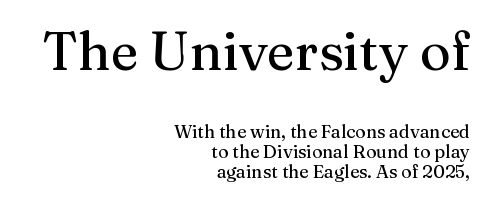
Q: Is the text italic (slanted)? A: No, it is upright.
Q: Is the typeface a serif or a sans-serif typeface? A: Serif.
Q: Is the text underlined? A: No.
Q: How is the paragraph aligned? A: Right-aligned.
Q: Is the spacing between letters normal or unusually wide? A: Normal.
Q: Is the spacing between lines tight, normal or loose? A: Tight.
Q: Which block of text is set in a larger size, the first (top) or the second (bottom)? A: The first (top) one.
Q: Width (condensed, normal, or wide)? A: Normal.
Q: Stroke contrast? A: Medium.
Q: x-height? A: Medium.
Q: Monospaced? A: No.
